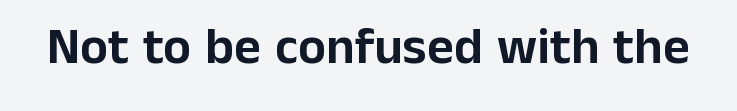
Check the space under the baseline: it is left empty. Vertical strokes here are truly vertical. Letterform terminals end flat and unadorned throughout the passage. The rendering keeps characters at their native spacing. These lines are rendered in a variable-pitch font.
